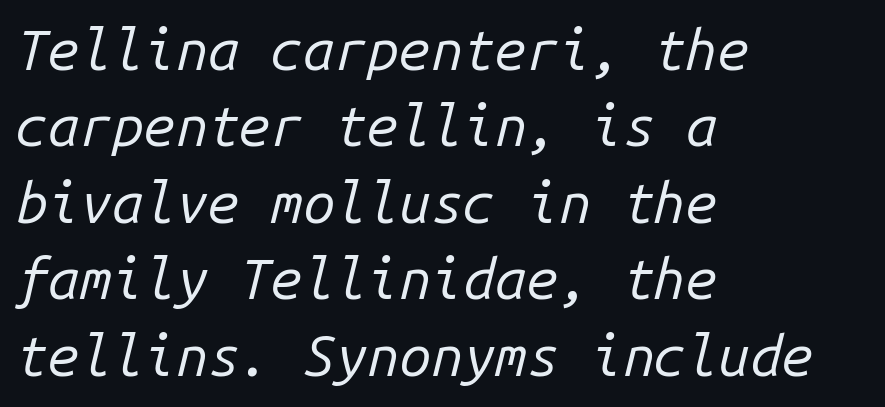
The image shows 57 px regular-weight type, italic (leaning right), monospaced; set left-aligned, normal line spacing (1.34x), normal letter spacing, not underlined; low stroke contrast and a medium x-height.
